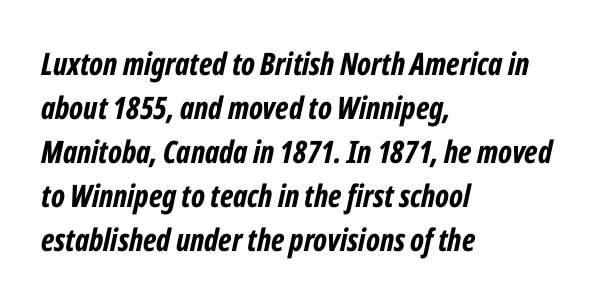
The face used here has a pronounced slope to its letters. The rendering uses natural spacing where letterforms have individual widths. Honestly, the row spacing looks completely unremarkable. Does extra space separate the letters? No, they use regular spacing. Plain, unruled lines of type. The paragraph shown leans on its left margin.
